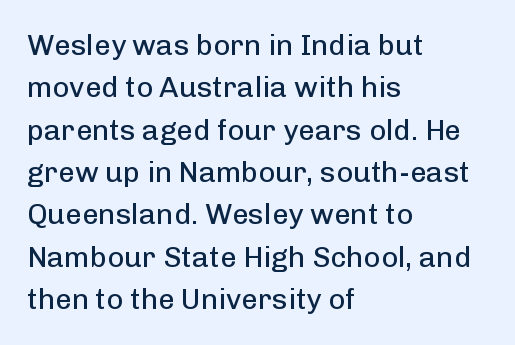
{"serif": "no", "italic": "no", "bold": "no", "weight": "regular", "width": "normal", "stroke_contrast": "low", "x_height": "medium", "monospaced": "no", "underline": "no", "align": "left", "line_spacing": "normal", "line_spacing_ratio": 1.46, "letter_spacing": "normal", "letter_spacing_em": 0.0, "glyph_px": 29}
